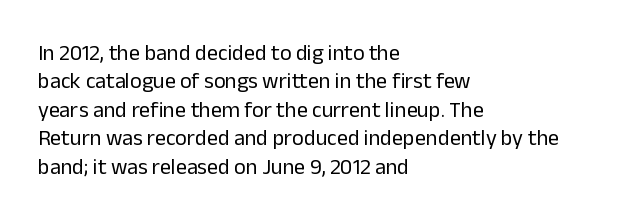
Q: Is the text bold? A: No.
Q: Is the text italic (slanted)? A: No, it is upright.
Q: Is the text underlined? A: No.
Q: How is the paragraph aligned? A: Left-aligned.
Q: Is the spacing between letters normal or unusually wide? A: Normal.
Q: Is the spacing between lines tight, normal or loose? A: Normal.
